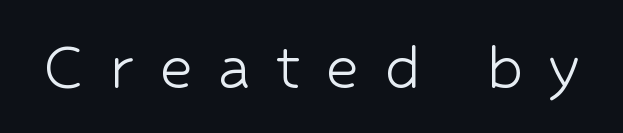
The image shows 72 px light sans-serif type, upright; set unusually wide letter spacing (+0.35 em), not underlined; low stroke contrast and a medium x-height.
